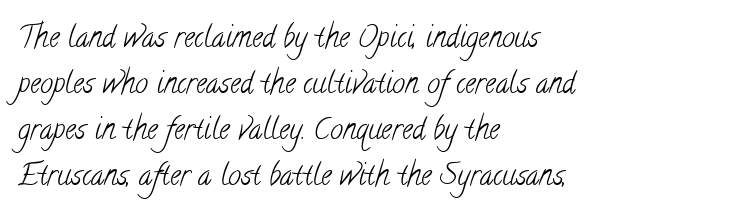
{"bold": "no", "weight": "light", "width": "condensed", "stroke_contrast": "low", "x_height": "small", "monospaced": "no", "underline": "no", "align": "left", "line_spacing": "normal", "line_spacing_ratio": 1.59, "letter_spacing": "normal", "letter_spacing_em": 0.0, "glyph_px": 29}
